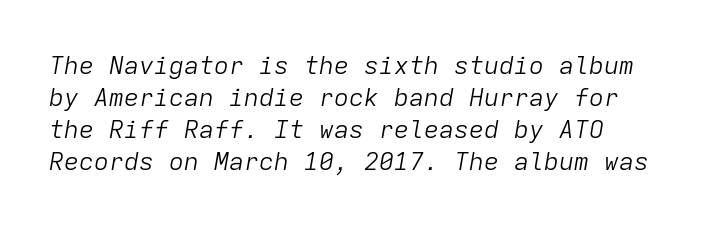
Summary of vertical rhythm: regular, with standard interline spacing. Nobody touched the tracking dial on this one. No word sits above an underline. The glyphs look as if they've been sheared to an angle.
